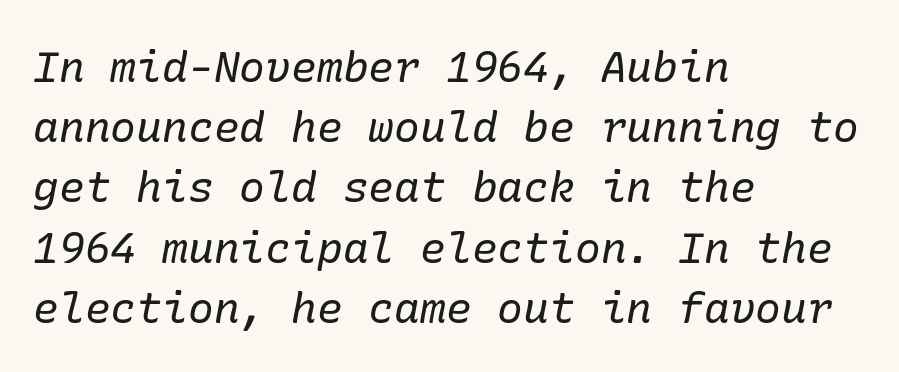
The image shows 43 px regular-weight type, italic (leaning right); set left-aligned, normal line spacing (1.4x), normal letter spacing, not underlined; low stroke contrast and a medium x-height.
